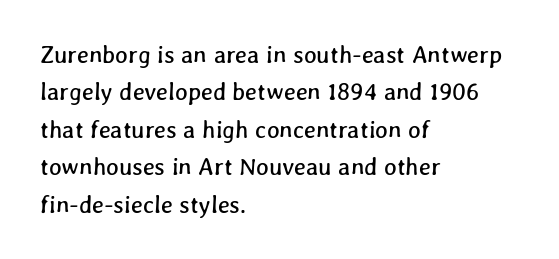
{"underline": "no", "align": "left", "line_spacing": "normal", "line_spacing_ratio": 1.56, "letter_spacing": "normal", "letter_spacing_em": 0.0, "glyph_px": 24}
